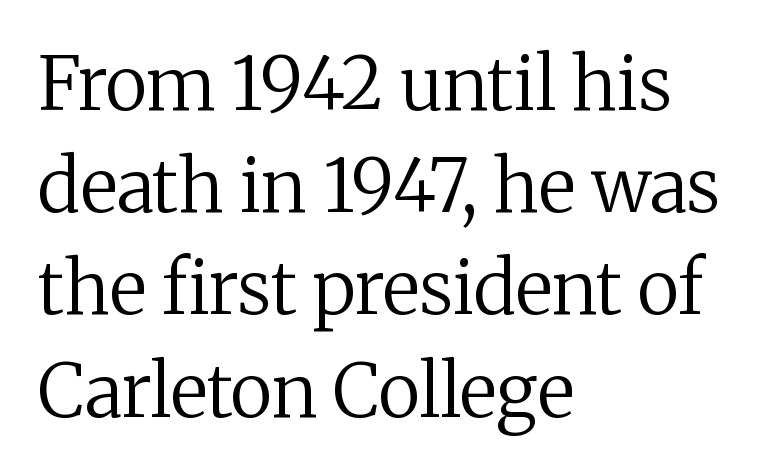
{"serif": "yes", "italic": "no", "bold": "no", "weight": "regular", "width": "normal", "stroke_contrast": "medium", "x_height": "medium", "monospaced": "no", "underline": "no", "align": "left", "line_spacing": "normal", "line_spacing_ratio": 1.4, "letter_spacing": "normal", "letter_spacing_em": 0.0, "glyph_px": 73}
